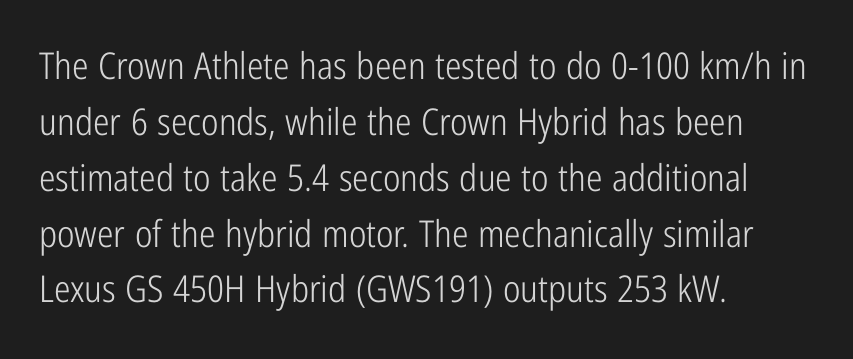
{"serif": "no", "italic": "no", "bold": "no", "weight": "light", "width": "condensed", "stroke_contrast": "low", "x_height": "medium", "monospaced": "no", "underline": "no", "align": "left", "line_spacing": "normal", "line_spacing_ratio": 1.51, "letter_spacing": "normal", "letter_spacing_em": 0.0, "glyph_px": 37}
